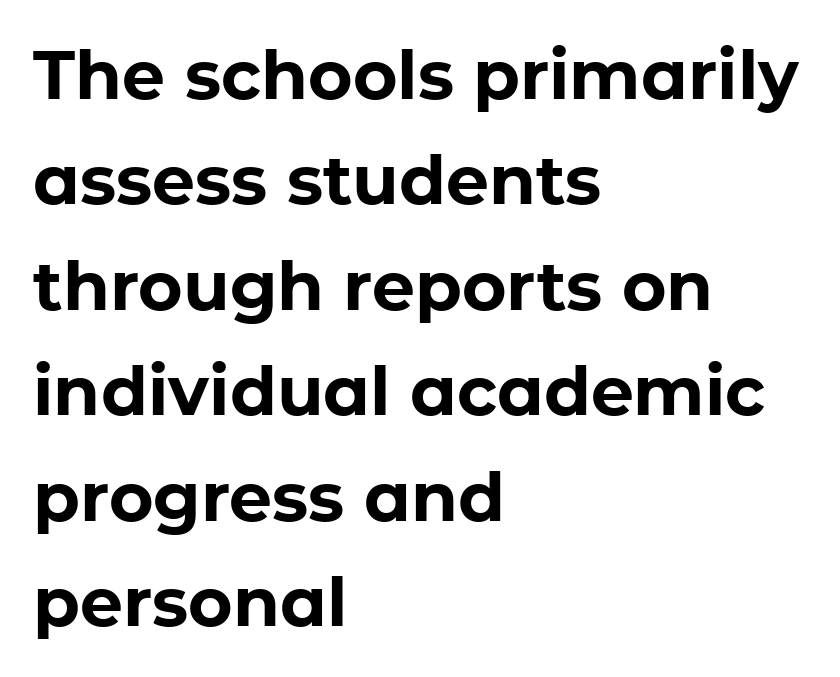
Q: Is the text bold? A: Yes.
Q: Is the text italic (slanted)? A: No, it is upright.
Q: Is the typeface a serif or a sans-serif typeface? A: Sans-serif.
Q: Is the text underlined? A: No.
Q: How is the paragraph aligned? A: Left-aligned.
Q: Is the spacing between letters normal or unusually wide? A: Normal.
Q: Is the spacing between lines tight, normal or loose? A: Normal.
Q: Width (condensed, normal, or wide)? A: Normal.
Q: Stroke contrast? A: Low.
Q: x-height? A: Medium.
Q: Monospaced? A: No.
